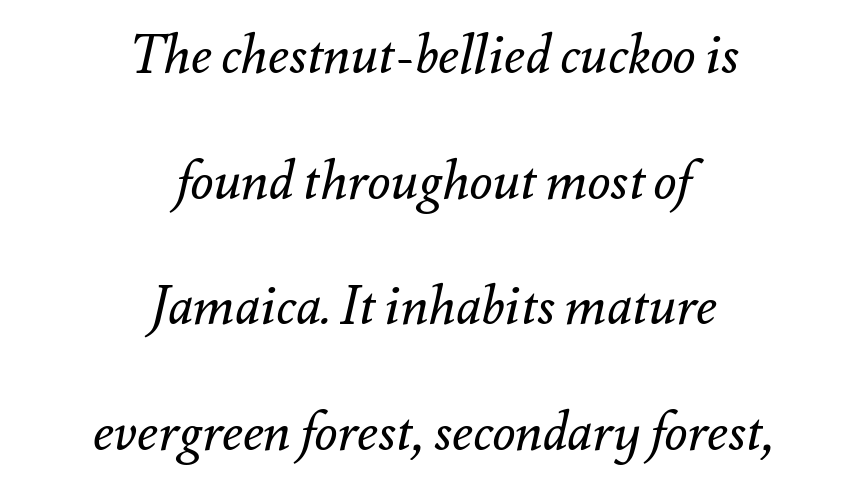
{"italic": "yes", "lean": "right", "slant_degrees": 12, "bold": "no", "weight": "regular", "width": "normal", "stroke_contrast": "medium", "x_height": "small", "monospaced": "no", "underline": "no", "align": "center", "line_spacing": "loose", "line_spacing_ratio": 2.37, "letter_spacing": "normal", "letter_spacing_em": 0.0, "glyph_px": 53}
